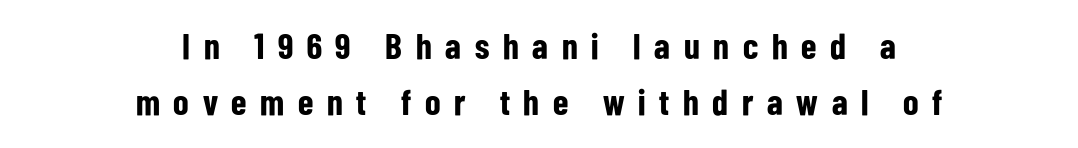
{"serif": "no", "italic": "no", "bold": "yes", "weight": "bold", "width": "condensed", "stroke_contrast": "low", "x_height": "medium", "monospaced": "no", "underline": "no", "align": "center", "line_spacing": "normal", "line_spacing_ratio": 1.55, "letter_spacing": "wide", "letter_spacing_em": 0.38, "glyph_px": 36}
